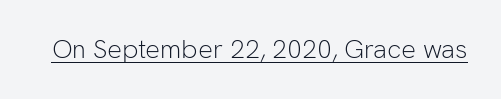
{"italic": "no", "bold": "no", "underline": "yes", "letter_spacing": "normal", "letter_spacing_em": 0.0, "glyph_px": 26}
